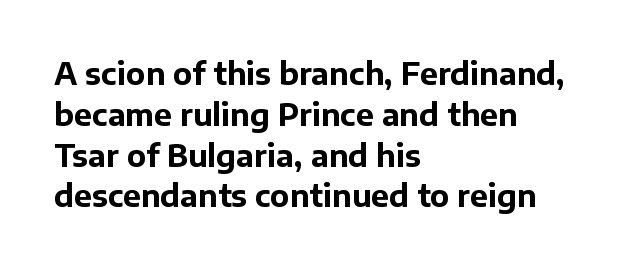
Default kerning and tracking; the words read as compact shapes. You could not count columns in this text — the font is proportionally spaced. The type sits square on the baseline with zero lean. Notice how descenders clear the ascenders below comfortably — that's standard leading.
